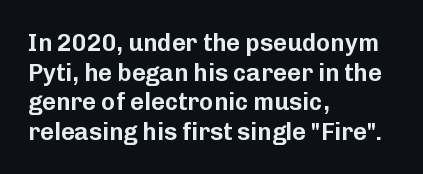
{"italic": "no", "underline": "no", "align": "left", "line_spacing_ratio": 1.23, "letter_spacing": "normal", "letter_spacing_em": 0.0, "glyph_px": 24}
